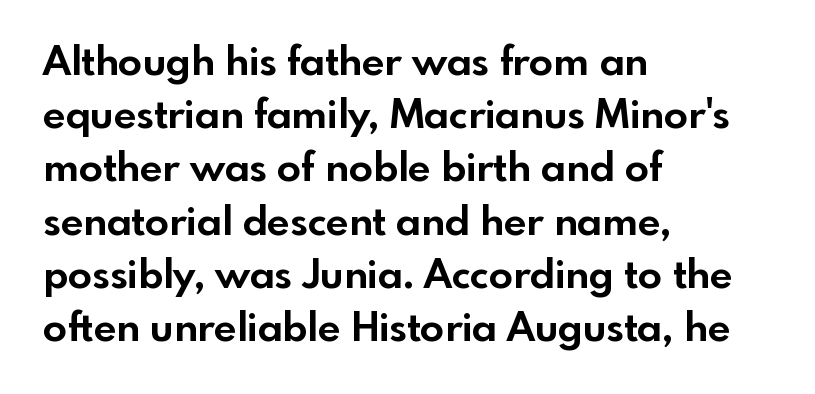
I'd call this a sans setting — the letters go barefoot. The vertical gap from one line to the next is medium. Nope, not italic — everything's standing straight. The space beneath each line is pristine and unruled. Students, note that the glyphs here touch the page at normal intervals.
